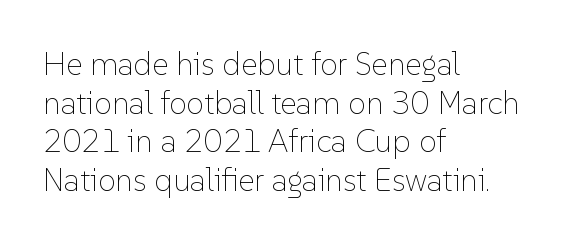
The image shows 32 px thin type, upright; set left-aligned, line spacing 1.21x, normal letter spacing, not underlined; low stroke contrast and a medium x-height.
